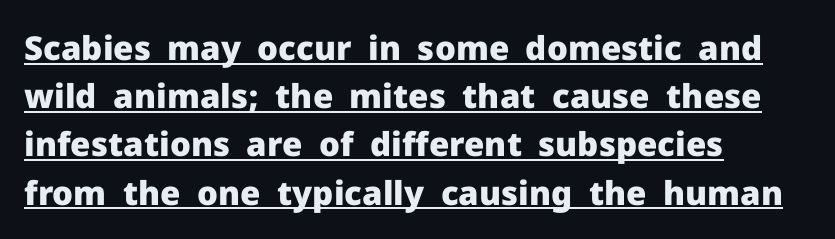
{"serif": "no", "italic": "no", "bold": "yes", "weight": "heavy", "width": "normal", "stroke_contrast": "low", "x_height": "medium", "monospaced": "no", "underline": "yes", "align": "left", "line_spacing": "normal", "line_spacing_ratio": 1.46, "letter_spacing": "normal", "letter_spacing_em": 0.0, "glyph_px": 33}
